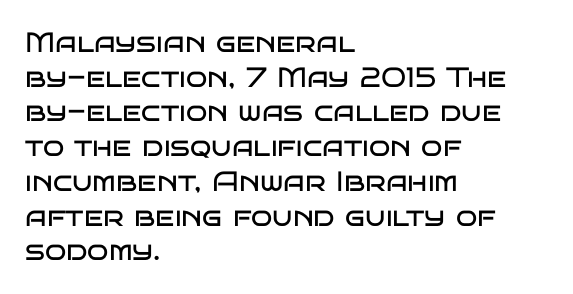
{"serif": "no", "italic": "no", "bold": "no", "weight": "regular", "width": "wide", "stroke_contrast": "low", "x_height": "large", "monospaced": "no", "underline": "no", "align": "left", "line_spacing_ratio": 1.24, "letter_spacing": "normal", "letter_spacing_em": 0.0, "glyph_px": 28}
